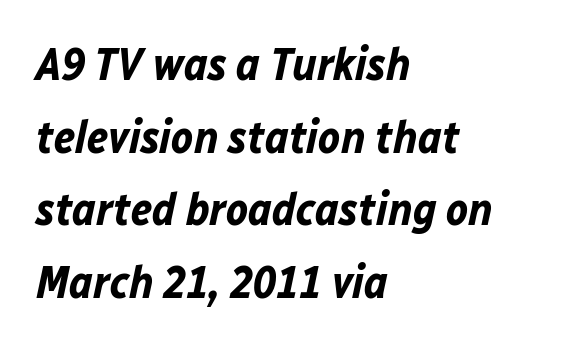
Is this a fixed-width face? No — the glyphs have proportional, varying widths. An italicized treatment has been applied to the whole sample. Summary of vertical rhythm: regular, with standard interline spacing. Summary of weight: heavy, a full bold. A typesetter would call this zero additional tracking.
